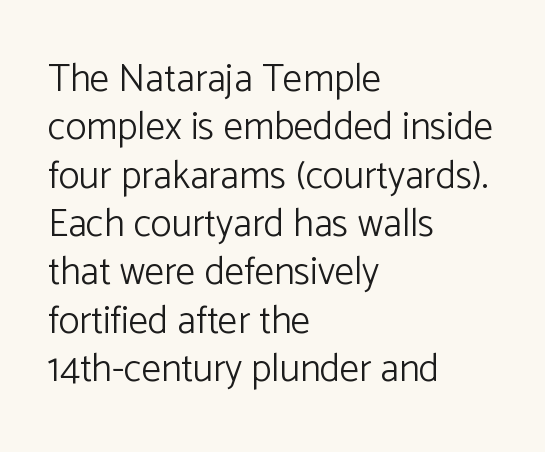
Q: Is the text bold? A: No.
Q: Is the text italic (slanted)? A: No, it is upright.
Q: Is the typeface a serif or a sans-serif typeface? A: Sans-serif.
Q: Is the text underlined? A: No.
Q: How is the paragraph aligned? A: Left-aligned.
Q: Is the spacing between letters normal or unusually wide? A: Normal.
Q: Width (condensed, normal, or wide)? A: Normal.
Q: Stroke contrast? A: Low.
Q: x-height? A: Medium.
Q: Monospaced? A: No.
